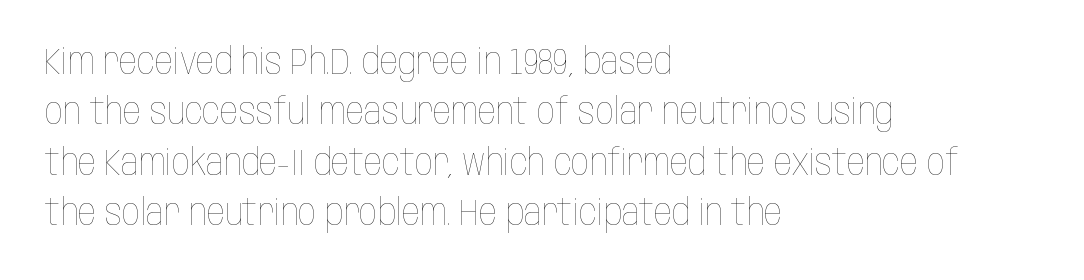
Looks like regular typesetting: each glyph gets only the width it needs. Visually the block forms a straight wall on the left and a jagged coastline on the right. One glance says typical: line gaps are just what's usual. Weight: in the light-to-regular range. Is there any slant? The stems are plumb. Rule under the text: the space is simply empty.
